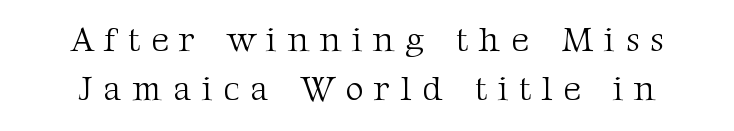
What's the leading like? Ordinary, nothing unusual. The face used here is proportionally spaced, like ordinary book or web type. Letters rest on an invisible, unmarked baseline. The font is comparable to plain body text, perhaps lighter. Is there any slant? The stems are plumb.
